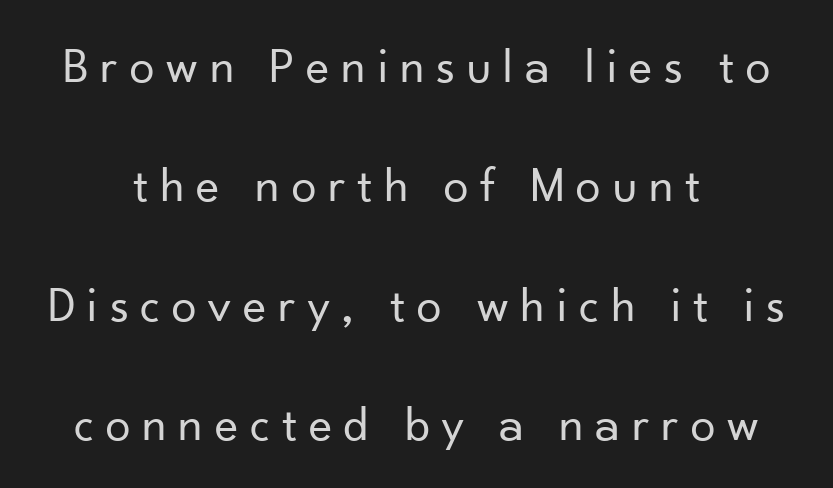
Varying glyph widths throughout — classic text-font behaviour. Compared with typical body copy, the letter spacing here is much looser. Letters have the restrained weight of plain body copy at most. The axis of the letterforms is exactly vertical.
